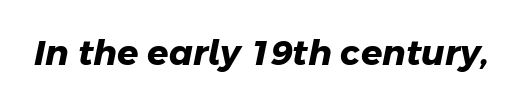
Is the letter spacing exaggerated? No — it looks like the ordinary default. I'd call this a sans setting — the letters go barefoot. Underline: absent. The rendering uses natural spacing where letterforms have individual widths. Thick stems and heavy bowls — unmistakably bold.
